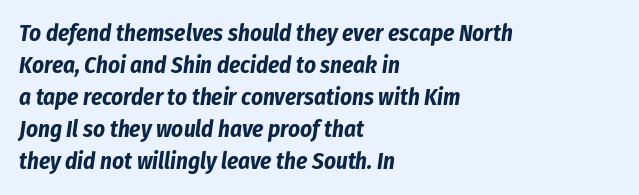
Q: Is the text bold? A: Yes.
Q: Is the text italic (slanted)? A: Yes, it leans right by about 8 degrees.
Q: Is the text underlined? A: No.
Q: How is the paragraph aligned? A: Left-aligned.
Q: Is the spacing between letters normal or unusually wide? A: Normal.
Q: Is the spacing between lines tight, normal or loose? A: Normal.
